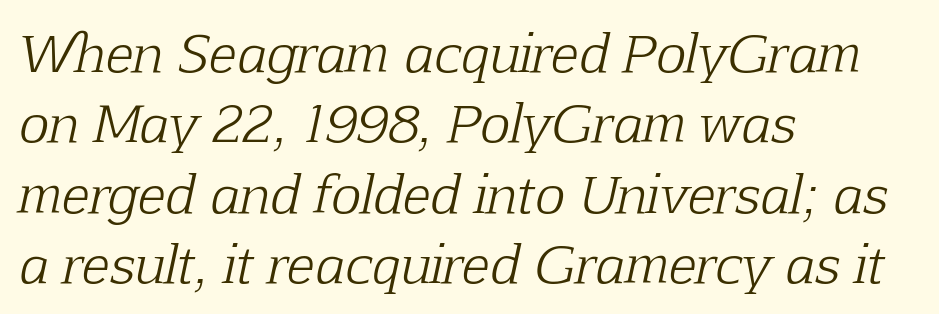
Q: Is the text bold? A: No.
Q: Is the text italic (slanted)? A: Yes, it leans right by about 12 degrees.
Q: Is the typeface a serif or a sans-serif typeface? A: Serif.
Q: Is the text underlined? A: No.
Q: How is the paragraph aligned? A: Left-aligned.
Q: Is the spacing between letters normal or unusually wide? A: Normal.
Q: Is the spacing between lines tight, normal or loose? A: Normal.
Q: Width (condensed, normal, or wide)? A: Normal.
Q: Stroke contrast? A: Low.
Q: x-height? A: Medium.
Q: Monospaced? A: No.
